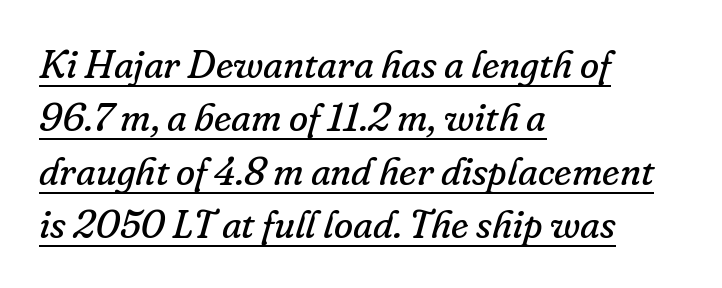
The image shows 39 px regular-weight serif type, italic (leaning right); set left-aligned, normal line spacing (1.37x), normal letter spacing, underlined; low stroke contrast and a small x-height.
